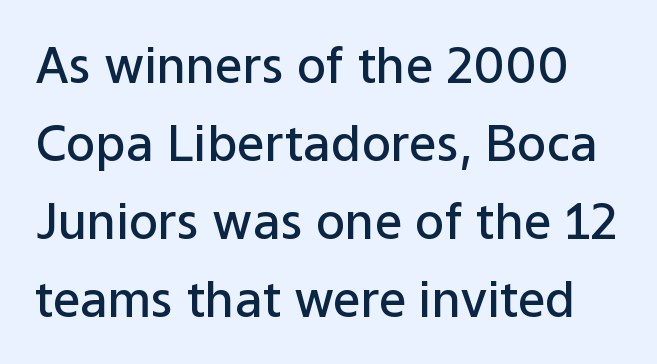
Q: Is the text bold? A: Semi-bold.
Q: Is the text italic (slanted)? A: No, it is upright.
Q: Is the typeface a serif or a sans-serif typeface? A: Sans-serif.
Q: Is the text underlined? A: No.
Q: Is the spacing between letters normal or unusually wide? A: Normal.
Q: Is the spacing between lines tight, normal or loose? A: Normal.
Q: Width (condensed, normal, or wide)? A: Normal.
Q: Stroke contrast? A: Low.
Q: x-height? A: Medium.
Q: Monospaced? A: No.
